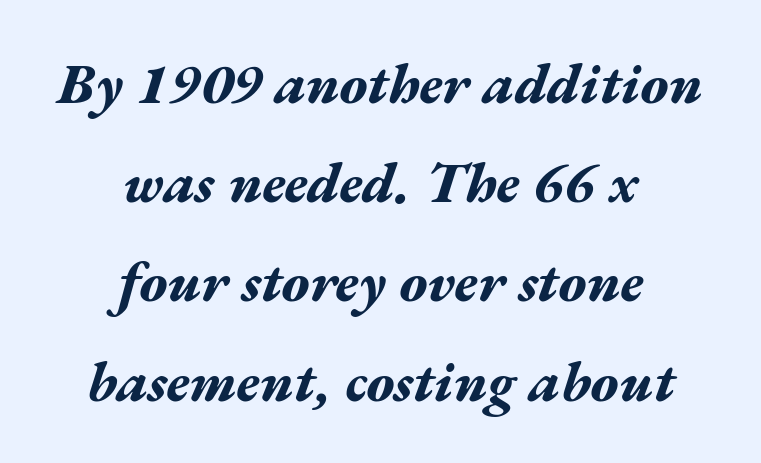
The image shows 57 px bold, wide type, italic (leaning right); set centered, line spacing 1.74x, normal letter spacing, not underlined; medium stroke contrast and a medium x-height.
